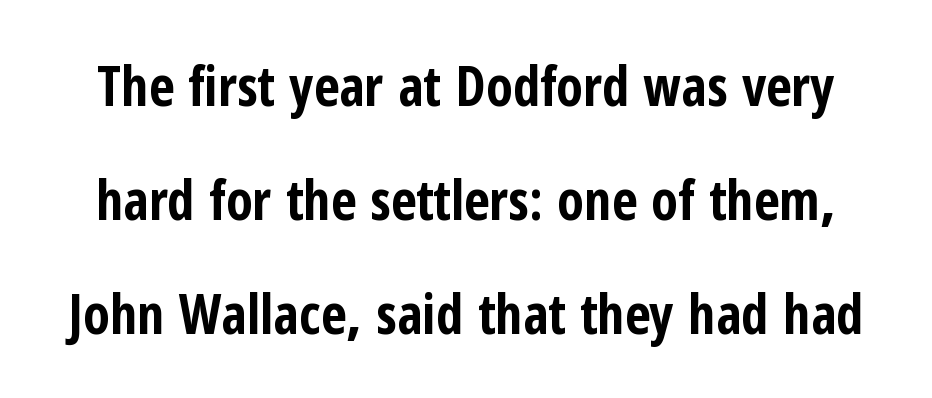
What kind of face is this? One without serifs — a sans. This is roman type, the default non-slanted kind. The letterforms sit shoulder to shoulder at normal distance. No word sits above an underline. The vertical gap from one line to the next is large.
